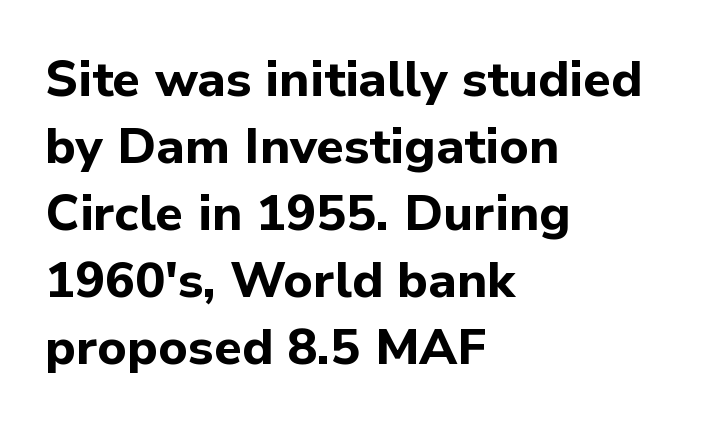
Character widths vary here, with narrow letters taking less room than wide ones. Left-aligned paragraph, ragged on the right. The type is set solid horizontally, with unmodified tracking. Each row of text sits above clean, open space.
